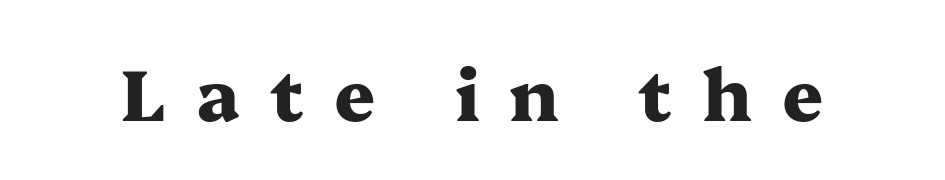
Quick note: not italic, upright. The passage shown is typed in a proportional face where columns would drift. The zone under the glyphs is completely vacant. The letters are spread apart with noticeably loose tracking. The face used here has the dense, thick strokes of a bold.
